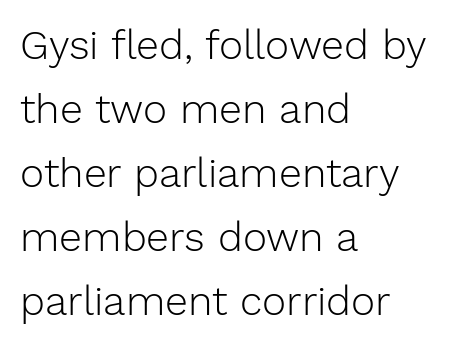
The image shows 41 px light sans-serif type, upright; set left-aligned, normal line spacing (1.56x), normal letter spacing, not underlined; low stroke contrast and a medium x-height.
